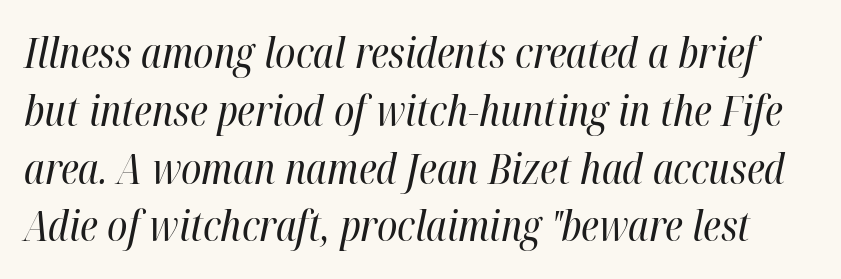
Q: Is the text bold? A: No.
Q: Is the text italic (slanted)? A: Yes, it leans right by about 12 degrees.
Q: Is the text underlined? A: No.
Q: Is the spacing between letters normal or unusually wide? A: Normal.
Q: Is the spacing between lines tight, normal or loose? A: Normal.
Q: Width (condensed, normal, or wide)? A: Condensed.
Q: Stroke contrast? A: High.
Q: x-height? A: Medium.
Q: Monospaced? A: No.
